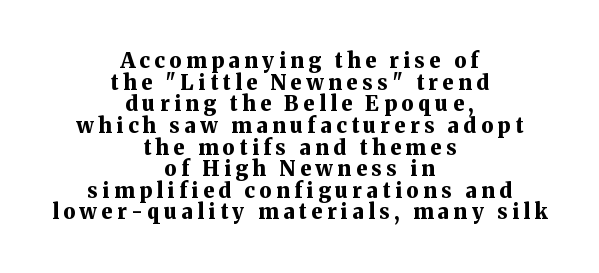
{"italic": "no", "bold": "yes", "underline": "no", "align": "center", "line_spacing": "tight", "line_spacing_ratio": 1.03, "letter_spacing": "wide", "letter_spacing_em": 0.21, "glyph_px": 21}
